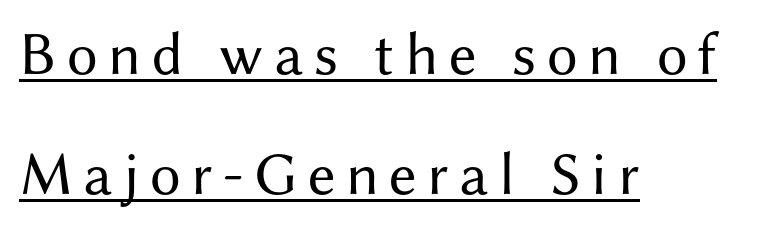
{"serif": "no", "italic": "no", "bold": "no", "weight": "regular", "width": "normal", "stroke_contrast": "medium", "x_height": "medium", "monospaced": "no", "underline": "yes", "align": "left", "line_spacing": "loose", "line_spacing_ratio": 1.96, "glyph_px": 61}
